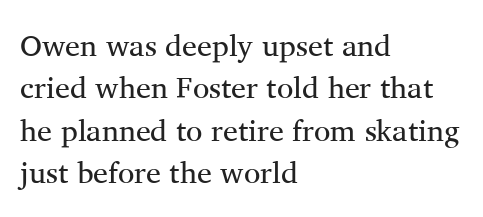
{"serif": "yes", "italic": "no", "bold": "no", "weight": "regular", "width": "normal", "stroke_contrast": "medium", "x_height": "medium", "monospaced": "no", "underline": "no", "align": "left", "line_spacing": "normal", "line_spacing_ratio": 1.41, "letter_spacing": "normal", "letter_spacing_em": 0.0, "glyph_px": 30}
